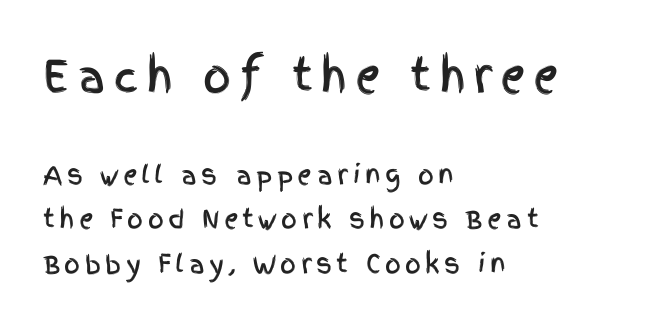
{"serif": "no", "italic": "no", "width": "condensed", "x_height": "large", "monospaced": "no", "underline": "no", "align": "left", "line_spacing_ratio": 1.77, "larger_block": "first", "size_ratio": 1.76, "glyph_px": 44}
